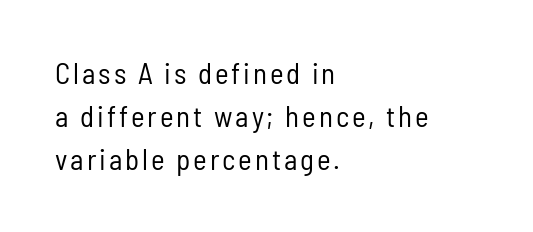
Q: Is the text bold? A: No.
Q: Is the text italic (slanted)? A: No, it is upright.
Q: Is the typeface a serif or a sans-serif typeface? A: Sans-serif.
Q: Is the text underlined? A: No.
Q: How is the paragraph aligned? A: Left-aligned.
Q: Is the spacing between lines tight, normal or loose? A: Normal.
Q: Width (condensed, normal, or wide)? A: Condensed.
Q: Stroke contrast? A: Low.
Q: x-height? A: Medium.
Q: Monospaced? A: No.
